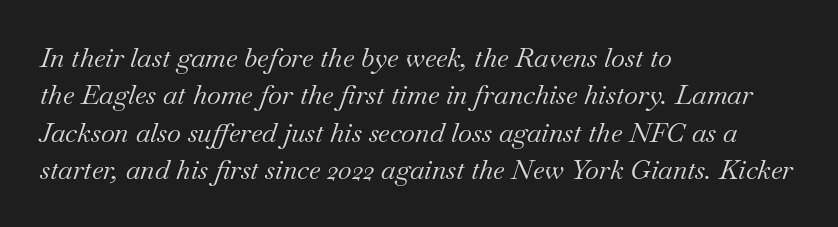
Q: Is the text bold? A: No.
Q: Is the text italic (slanted)? A: Yes, it leans right by about 18 degrees.
Q: Is the text underlined? A: No.
Q: How is the paragraph aligned? A: Left-aligned.
Q: Is the spacing between letters normal or unusually wide? A: Normal.
Q: Is the spacing between lines tight, normal or loose? A: Normal.
